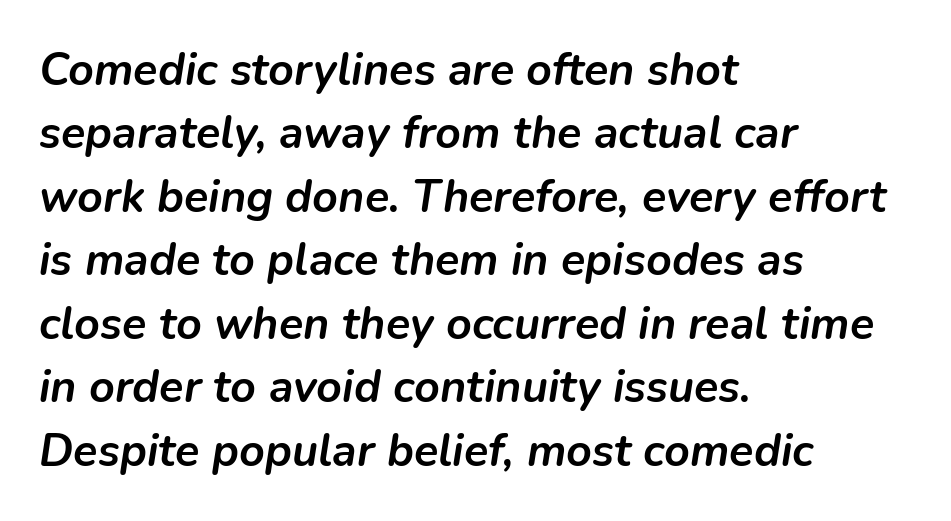
{"italic": "yes", "lean": "right", "slant_degrees": 9, "bold": "yes", "weight": "semibold", "width": "normal", "stroke_contrast": "low", "x_height": "medium", "monospaced": "no", "underline": "no", "align": "left", "line_spacing": "normal", "line_spacing_ratio": 1.41, "letter_spacing": "normal", "letter_spacing_em": 0.0, "glyph_px": 45}
